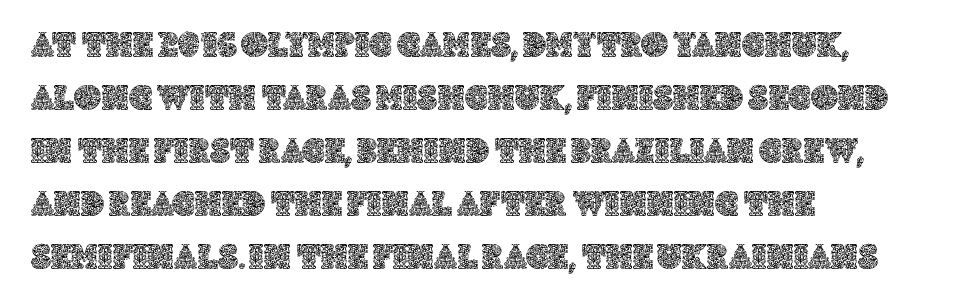
A typesetter would call this proportional, since set widths differ per character. The letters stand straight up with perfectly vertical stems. All the whitespace from short lines collects on the right. Quick note: interline space is typical. The words here are not underlined.
